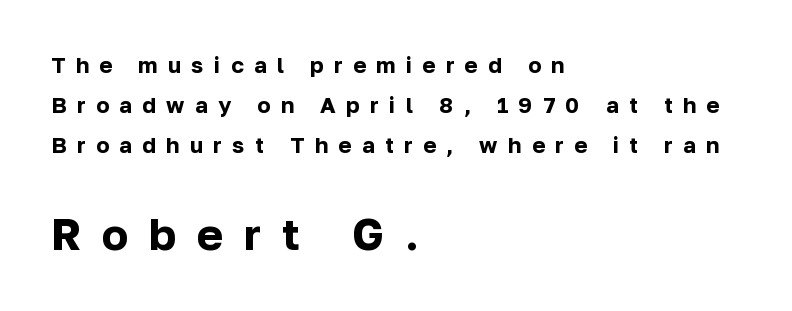
Q: Is the text bold? A: Yes.
Q: Is the text italic (slanted)? A: No, it is upright.
Q: Is the typeface a serif or a sans-serif typeface? A: Sans-serif.
Q: Is the text underlined? A: No.
Q: How is the paragraph aligned? A: Left-aligned.
Q: Is the spacing between letters normal or unusually wide? A: Unusually wide.
Q: Which block of text is set in a larger size, the first (top) or the second (bottom)? A: The second (bottom) one.
Q: Width (condensed, normal, or wide)? A: Normal.
Q: Stroke contrast? A: Low.
Q: x-height? A: Medium.
Q: Monospaced? A: No.
